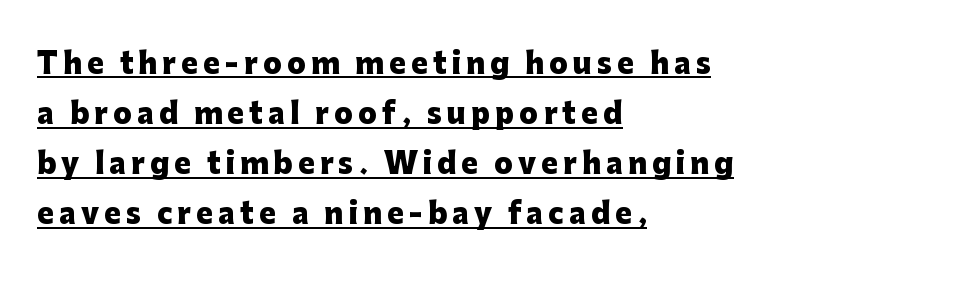
As a designer I'd log this as weight 700, bold. The passage shown is typed in a proportional face where columns would drift. The designer went with a sans here, leaving each stem footless. This rendering uses left alignment, leaving the right contour irregular. The rendering uses the underline text-decoration. The letters stand straight up with perfectly vertical stems.
